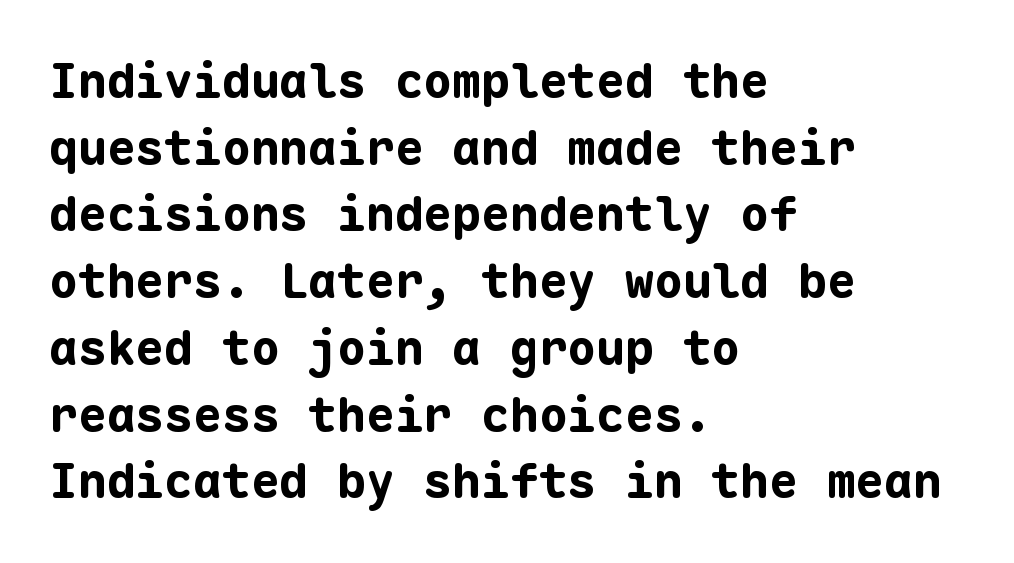
The image shows 48 px bold sans-serif type, upright, monospaced; set left-aligned, normal line spacing (1.39x), normal letter spacing, not underlined; low stroke contrast and a medium x-height.
